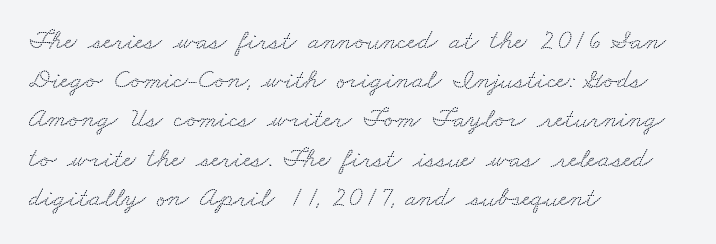
The image shows 28 px wide serif type; set left-aligned, normal line spacing (1.4x), normal letter spacing, not underlined; low stroke contrast and a small x-height.
